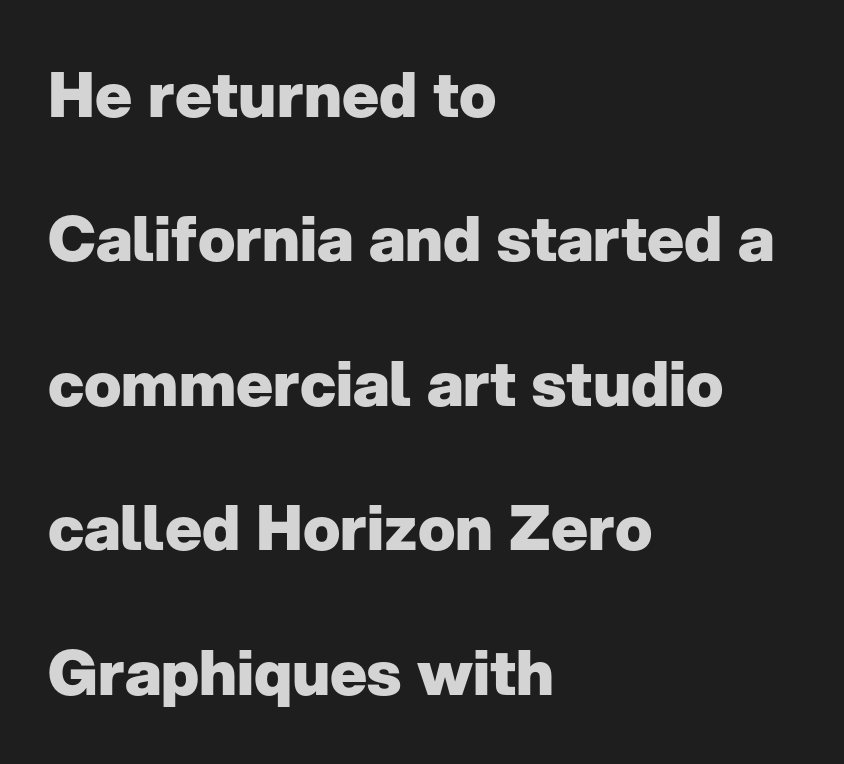
The image shows 62 px heavy sans-serif type, upright; set left-aligned, loose line spacing (2.33x), normal letter spacing, not underlined; low stroke contrast and a medium x-height.
